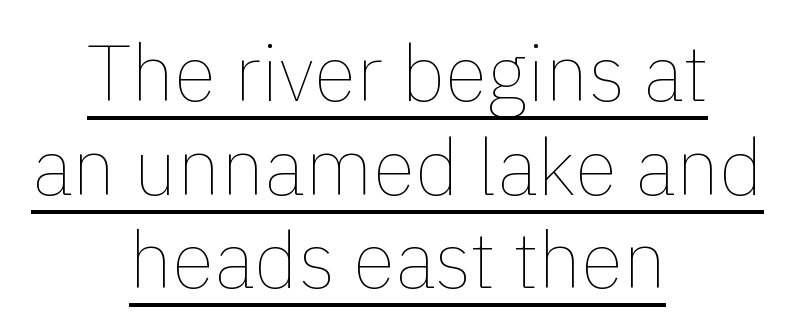
Q: Is the text bold? A: No.
Q: Is the text italic (slanted)? A: No, it is upright.
Q: Is the text underlined? A: Yes.
Q: How is the paragraph aligned? A: Centered.
Q: Is the spacing between letters normal or unusually wide? A: Normal.
Q: Width (condensed, normal, or wide)? A: Normal.
Q: x-height? A: Medium.
Q: Monospaced? A: No.
